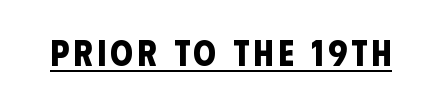
Q: Is the text bold? A: Yes.
Q: Is the typeface a serif or a sans-serif typeface? A: Sans-serif.
Q: Is the text underlined? A: Yes.
Q: Width (condensed, normal, or wide)? A: Condensed.
Q: Stroke contrast? A: Low.
Q: x-height? A: Large.
Q: Monospaced? A: No.
